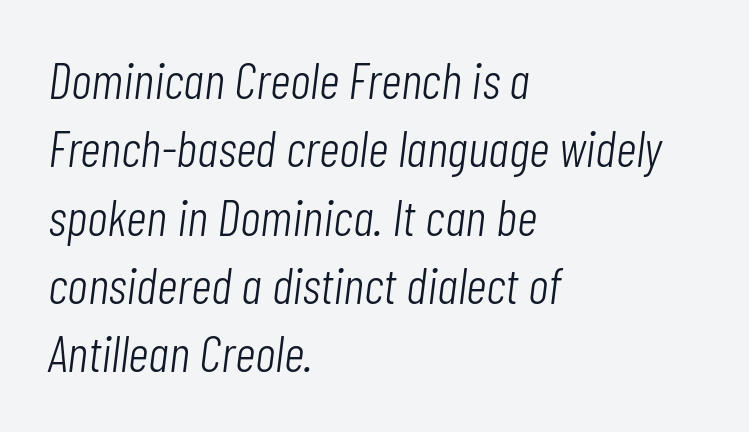
The image shows 51 px light, condensed type, italic (leaning right); set left-aligned, normal line spacing (1.34x), normal letter spacing, not underlined; low stroke contrast and a medium x-height.
